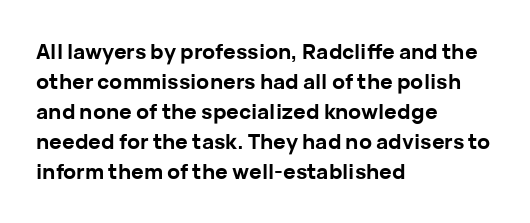
The image shows 21 px bold type, upright; set left-aligned, normal line spacing (1.43x), normal letter spacing, not underlined.
